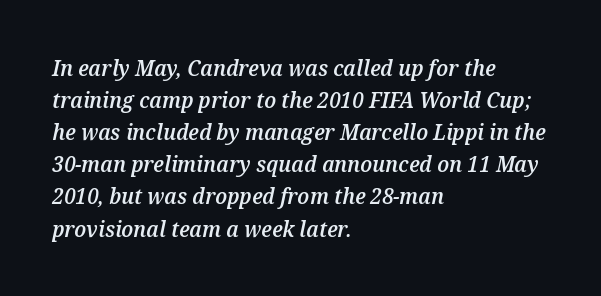
Rendered with sloped, italic letterforms. Baseline-to-baseline distance is the conventional proportion of letter height. Leftover space on each line is placed entirely after the last word. Moderately thickened strokes mark this as semibold type.
